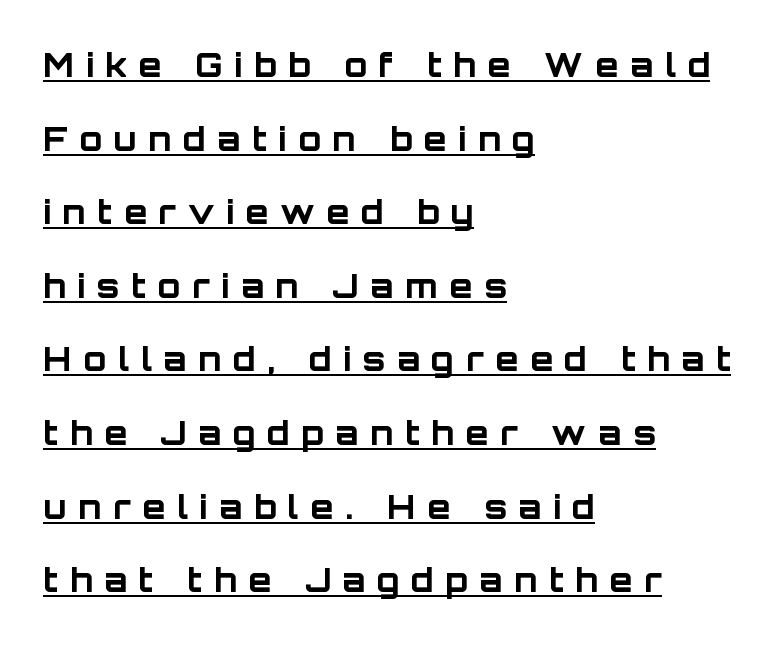
Like a heading marked for emphasis, these lines bear an underscore. A typesetter would call this proportional, since set widths differ per character. Notice the wide empty band between every row — that's loose leading. The axis of the letterforms is exactly vertical.
